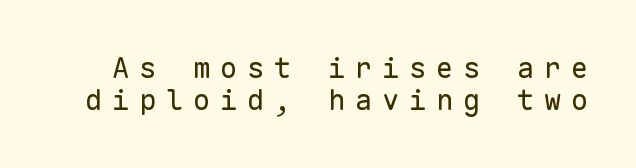
The image shows 29 px regular-weight sans-serif type, upright, monospaced; set tight line spacing (1.12x), unusually wide letter spacing (+0.33 em), not underlined; low stroke contrast and a medium x-height.
